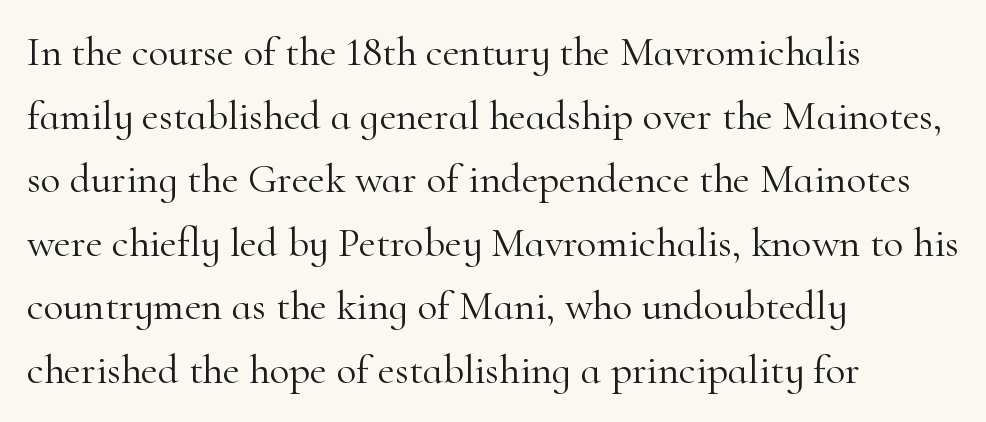
Q: Is the text bold? A: No.
Q: Is the text italic (slanted)? A: No, it is upright.
Q: Is the typeface a serif or a sans-serif typeface? A: Serif.
Q: Is the text underlined? A: No.
Q: How is the paragraph aligned? A: Left-aligned.
Q: Is the spacing between letters normal or unusually wide? A: Normal.
Q: Is the spacing between lines tight, normal or loose? A: Normal.
Q: Width (condensed, normal, or wide)? A: Normal.
Q: Stroke contrast? A: High.
Q: x-height? A: Small.
Q: Monospaced? A: No.
